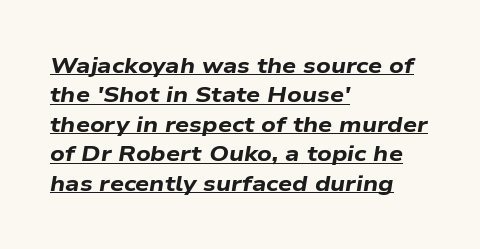
{"italic": "yes", "lean": "right", "slant_degrees": 9, "bold": "yes", "underline": "yes", "align": "left", "line_spacing": "normal", "line_spacing_ratio": 1.34, "letter_spacing": "normal", "letter_spacing_em": 0.0, "glyph_px": 22}
